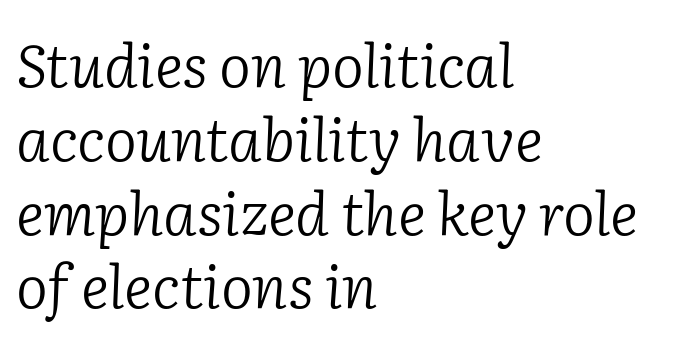
{"serif": "yes", "italic": "yes", "lean": "right", "slant_degrees": 2, "bold": "no", "weight": "light", "width": "normal", "stroke_contrast": "low", "x_height": "medium", "monospaced": "no", "underline": "no", "align": "left", "line_spacing_ratio": 1.23, "letter_spacing": "normal", "letter_spacing_em": 0.0, "glyph_px": 60}
